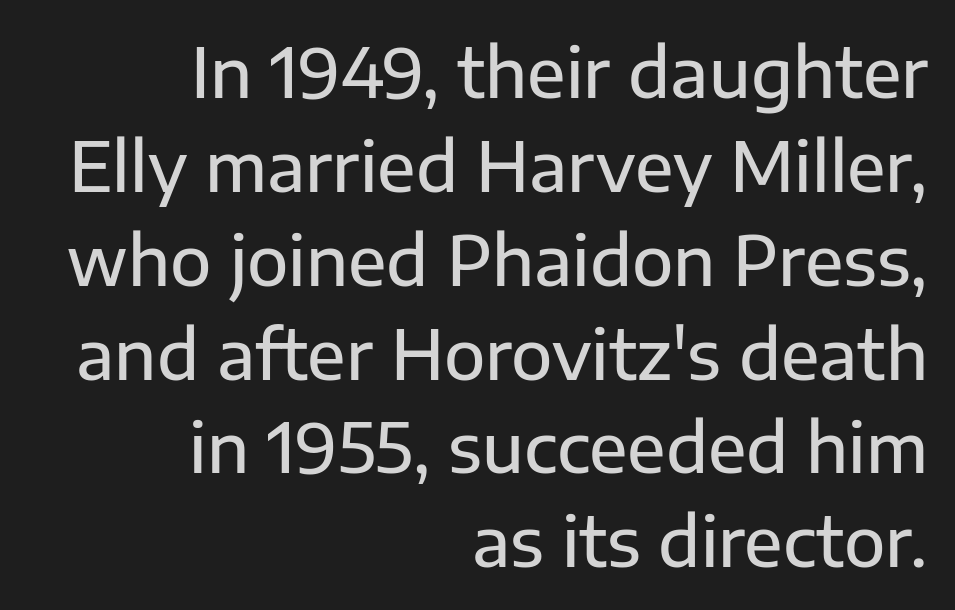
{"serif": "no", "italic": "no", "width": "normal", "stroke_contrast": "low", "x_height": "medium", "monospaced": "no", "underline": "no", "align": "right", "line_spacing": "normal", "line_spacing_ratio": 1.38, "letter_spacing": "normal", "letter_spacing_em": 0.0, "glyph_px": 68}
